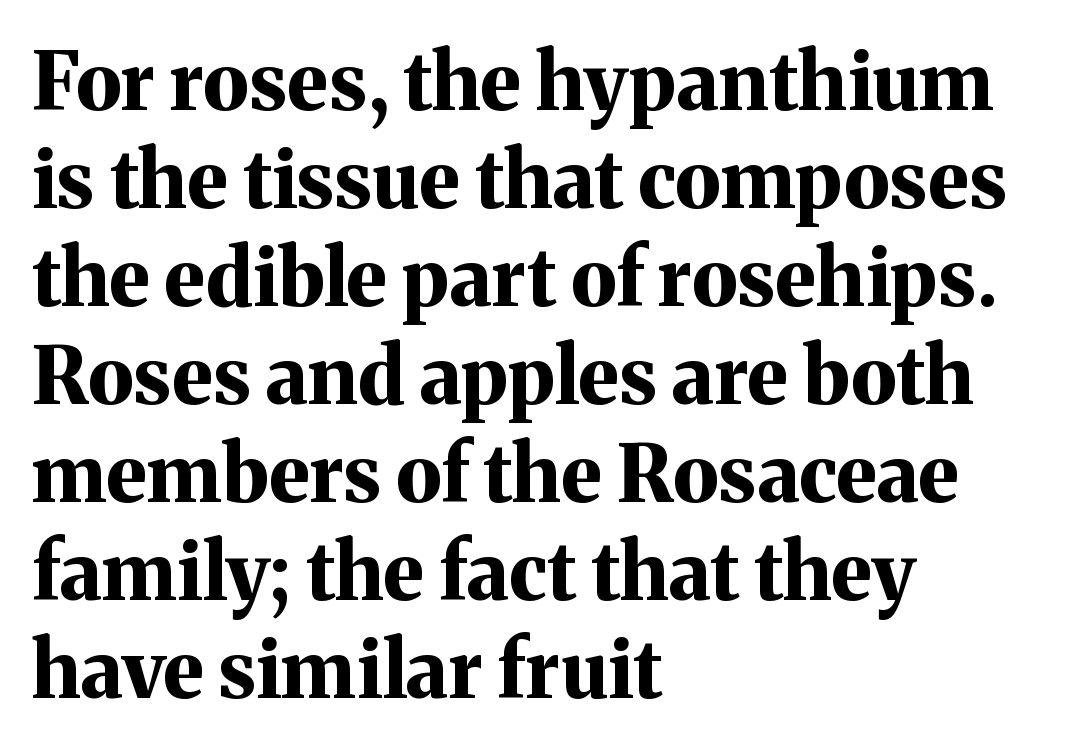
Leftover space on each line is placed entirely after the last word. The characters look thick and weighty, a clear bold. The words here are not underlined. The lettering holds an erect, upright posture throughout.
